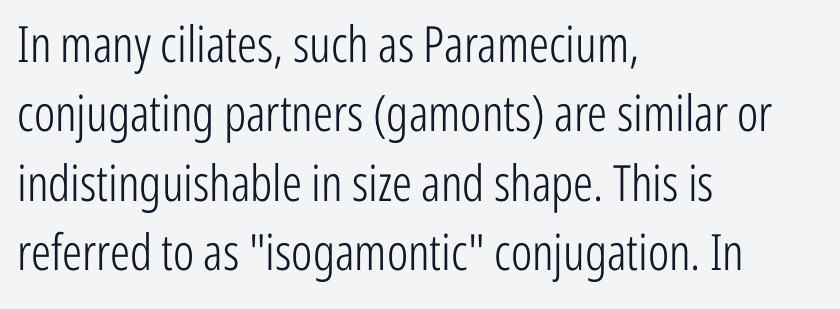
Q: Is the text bold? A: No.
Q: Is the text italic (slanted)? A: No, it is upright.
Q: Is the typeface a serif or a sans-serif typeface? A: Sans-serif.
Q: Is the text underlined? A: No.
Q: How is the paragraph aligned? A: Left-aligned.
Q: Is the spacing between letters normal or unusually wide? A: Normal.
Q: Is the spacing between lines tight, normal or loose? A: Normal.
Q: Width (condensed, normal, or wide)? A: Condensed.
Q: Stroke contrast? A: Low.
Q: x-height? A: Medium.
Q: Monospaced? A: No.
